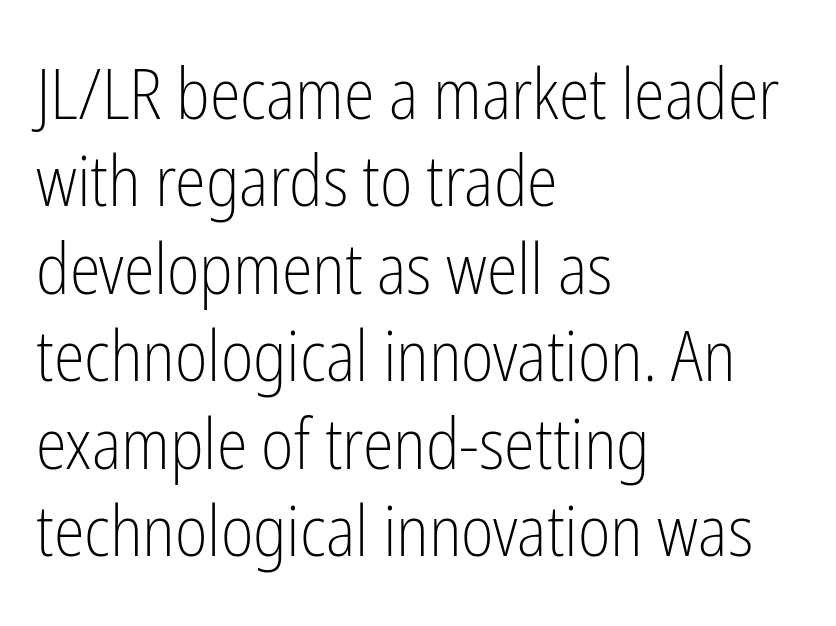
The image shows 70 px light, condensed sans-serif type, upright; set left-aligned, normal line spacing (1.25x), normal letter spacing, not underlined; low stroke contrast and a medium x-height.
